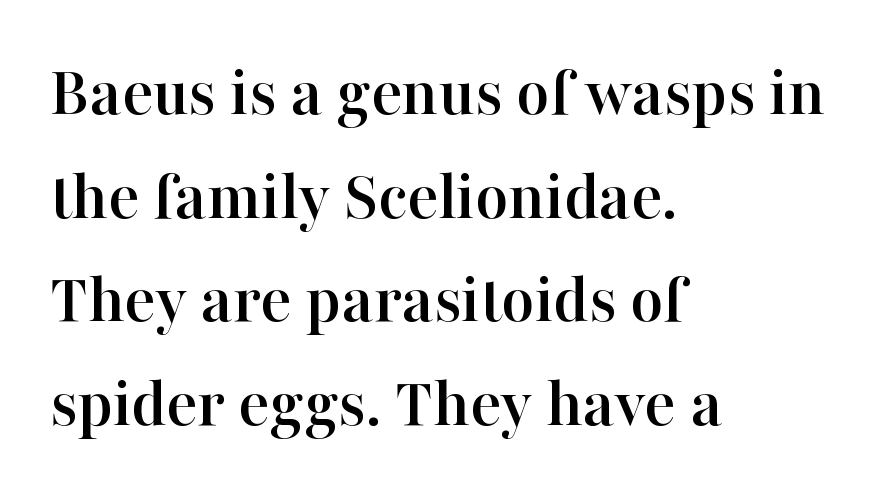
Q: Is the text italic (slanted)? A: No, it is upright.
Q: Is the typeface a serif or a sans-serif typeface? A: Serif.
Q: Is the text underlined? A: No.
Q: How is the paragraph aligned? A: Left-aligned.
Q: Is the spacing between letters normal or unusually wide? A: Normal.
Q: Is the spacing between lines tight, normal or loose? A: Normal.
Q: Width (condensed, normal, or wide)? A: Normal.
Q: Stroke contrast? A: High.
Q: x-height? A: Medium.
Q: Monospaced? A: No.
